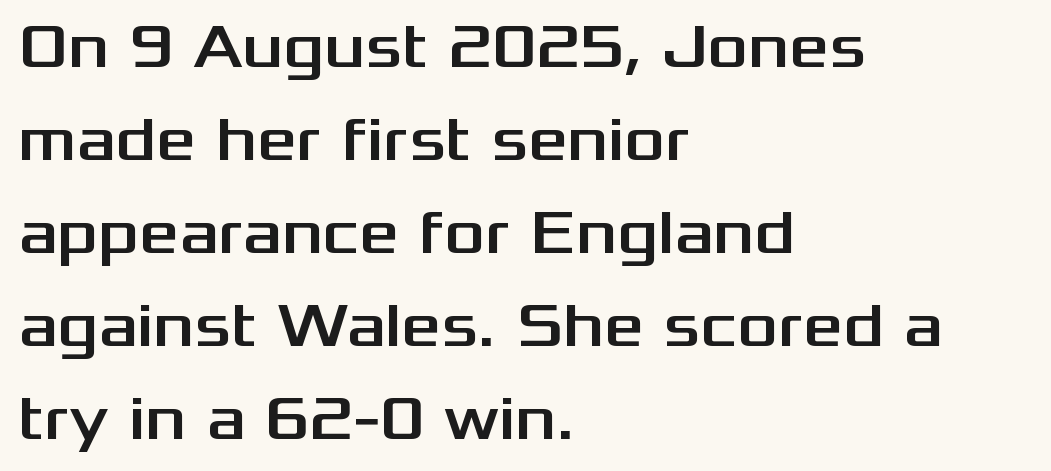
Q: Is the text italic (slanted)? A: No, it is upright.
Q: Is the typeface a serif or a sans-serif typeface? A: Sans-serif.
Q: Is the text underlined? A: No.
Q: How is the paragraph aligned? A: Left-aligned.
Q: Is the spacing between letters normal or unusually wide? A: Normal.
Q: Is the spacing between lines tight, normal or loose? A: Normal.
Q: Width (condensed, normal, or wide)? A: Wide.
Q: Stroke contrast? A: Medium.
Q: x-height? A: Medium.
Q: Monospaced? A: No.
